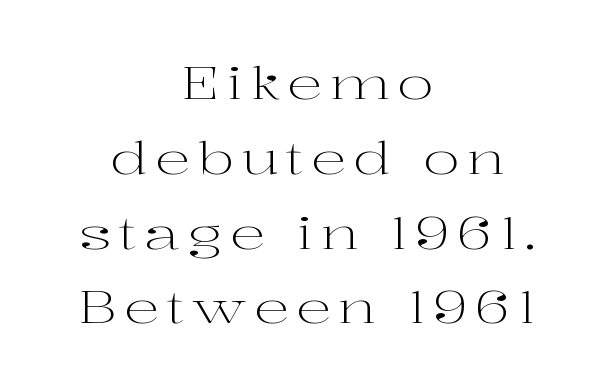
Has an underline been added? It has not. A normal amount of white space separates one row of letters from the next. Is this a heavy cut? Hardly; it is regular or lighter. Notice how the passage keeps no hard edge, just a central spine.
